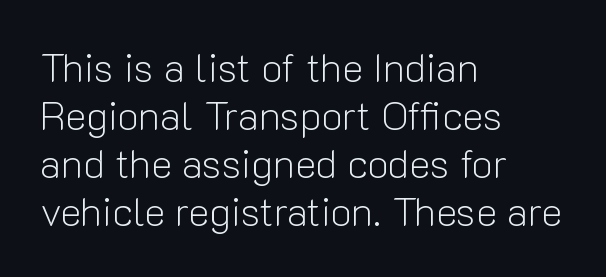
{"serif": "no", "italic": "no", "bold": "no", "weight": "light", "width": "normal", "stroke_contrast": "low", "x_height": "medium", "monospaced": "no", "underline": "no", "align": "left", "line_spacing_ratio": 1.2, "letter_spacing": "normal", "letter_spacing_em": 0.0, "glyph_px": 40}
